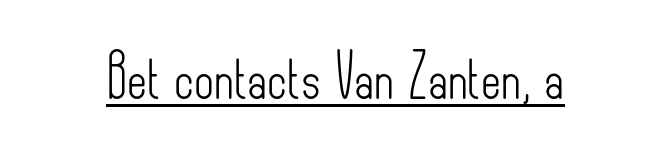
{"serif": "no", "italic": "no", "bold": "no", "weight": "light", "width": "condensed", "stroke_contrast": "low", "x_height": "small", "monospaced": "no", "underline": "yes", "letter_spacing": "normal", "letter_spacing_em": 0.0, "glyph_px": 43}
